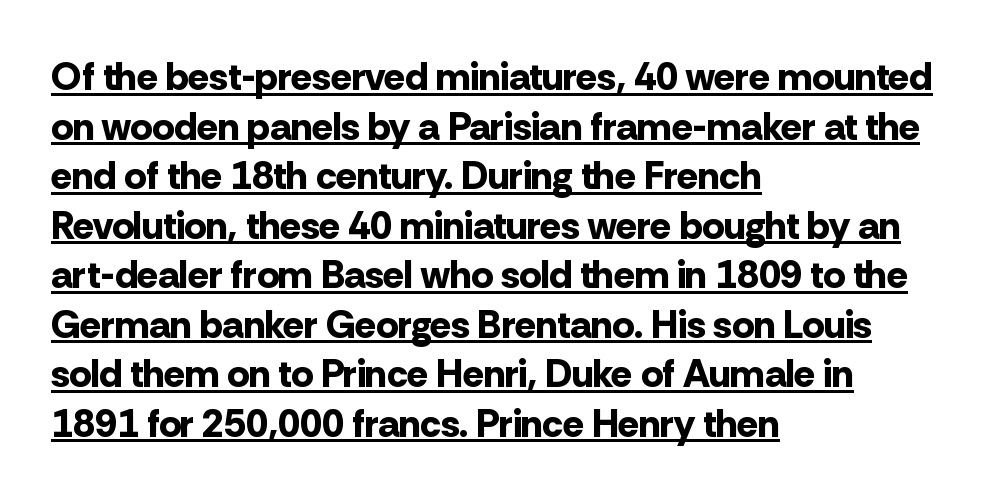
Q: Is the text bold? A: Yes.
Q: Is the text italic (slanted)? A: No, it is upright.
Q: Is the typeface a serif or a sans-serif typeface? A: Sans-serif.
Q: Is the text underlined? A: Yes.
Q: How is the paragraph aligned? A: Left-aligned.
Q: Is the spacing between letters normal or unusually wide? A: Normal.
Q: Is the spacing between lines tight, normal or loose? A: Normal.
Q: Width (condensed, normal, or wide)? A: Normal.
Q: Stroke contrast? A: Low.
Q: x-height? A: Medium.
Q: Monospaced? A: No.
